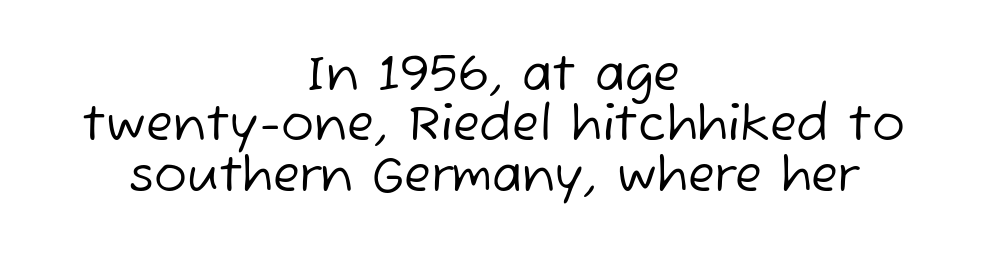
{"serif": "no", "bold": "no", "weight": "regular", "width": "normal", "stroke_contrast": "low", "x_height": "medium", "monospaced": "no", "underline": "no", "align": "center", "line_spacing": "tight", "line_spacing_ratio": 1.03, "letter_spacing": "normal", "letter_spacing_em": 0.0, "glyph_px": 49}
